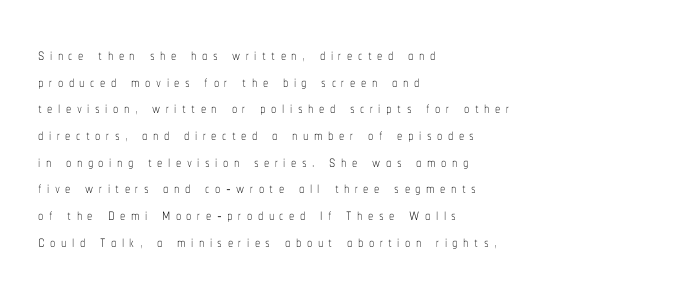
Does the copy run flush right? No — it runs flush left. The specimen omits any rule beneath the text block's lines. The lettering stays uniformly vertical, giving the passage a roman look. Does extra space separate the letters? Yes, quite a lot of it. Is there much room between lines? A standard amount, neither cramped nor airy. This is not heavy type; no bold has been used.
